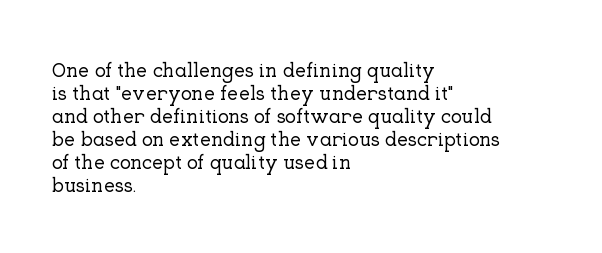
{"italic": "no", "underline": "no", "align": "left", "line_spacing": "tight", "line_spacing_ratio": 1.15, "letter_spacing": "normal", "letter_spacing_em": 0.0, "glyph_px": 20}
